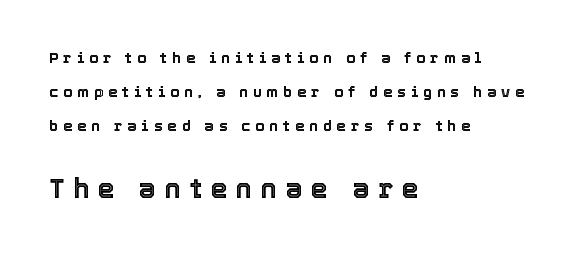
The specimen reads as upright at a glance. The type is letterspaced generously, with wide tracking. The gap between lines stays unmarked. Compare the two chunks: the lower has the greater cap height. The space between consecutive lines is lavish.
